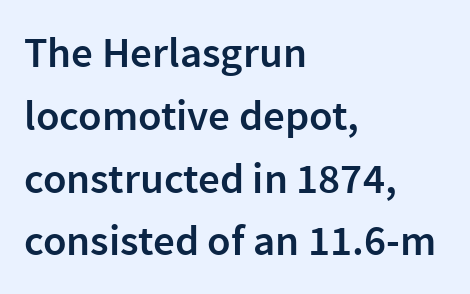
The image shows 43 px semibold sans-serif type, upright; set left-aligned, normal line spacing (1.46x), normal letter spacing, not underlined; low stroke contrast and a medium x-height.
